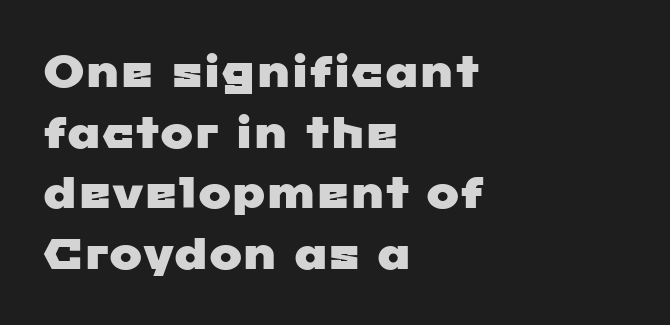
{"serif": "no", "width": "wide", "stroke_contrast": "low", "x_height": "medium", "monospaced": "no", "underline": "no", "align": "left", "line_spacing": "normal", "line_spacing_ratio": 1.38, "letter_spacing": "normal", "letter_spacing_em": 0.0, "glyph_px": 44}
